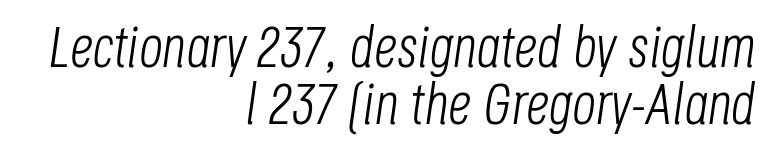
{"italic": "yes", "lean": "right", "slant_degrees": 8, "bold": "no", "weight": "light", "width": "condensed", "stroke_contrast": "low", "x_height": "large", "monospaced": "no", "underline": "no", "align": "right", "line_spacing": "tight", "line_spacing_ratio": 0.99, "letter_spacing": "normal", "letter_spacing_em": 0.0, "glyph_px": 58}
